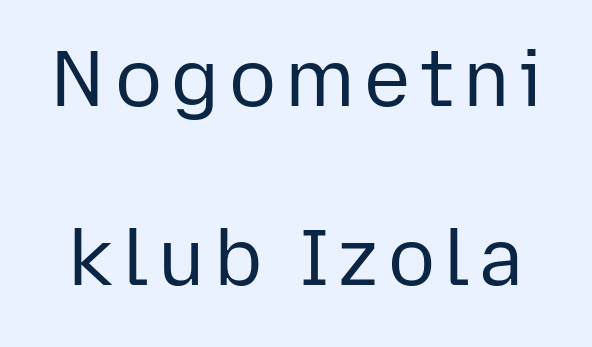
Examine the stroke ends and you'll find no serifs. Looks like regular typesetting: each glyph gets only the width it needs. Quick note: not italic, upright. A quiet, ordinary-to-light weight characterises the typeface.
